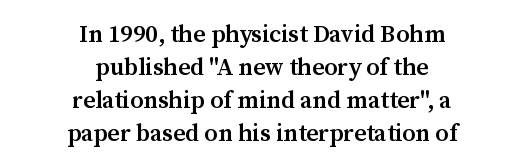
This sample uses an upright cut, with every glyph sitting square on the baseline. A semibold gives these letters moderate extra thickness, short of bold. If you measured baseline to baseline, you'd find a middling distance. If you folded the block vertically in half, each line would mirror itself in length. The type is set solid horizontally, with unmodified tracking. Has an underline been added? It has not.
